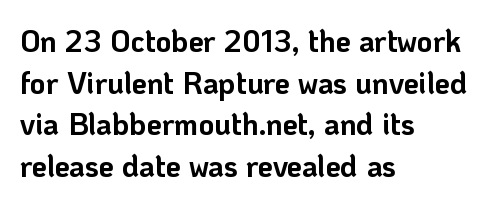
Just letters on the line, the space beneath them empty. Notice how descenders clear the ascenders below comfortably — that's standard leading. Nobody touched the tracking dial on this one. If you drew a line through each stem, it would be perfectly vertical. Serifs: no, the terminals of the letterforms are clean.
